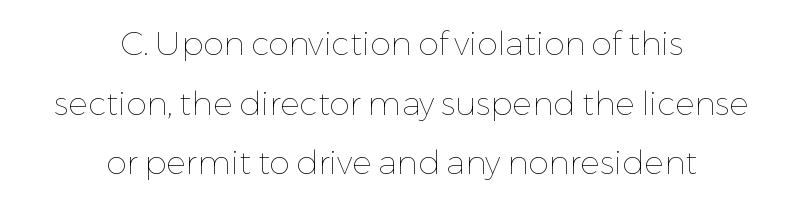
The image shows 33 px thin type, upright; set centered, line spacing 1.81x, normal letter spacing, not underlined; low stroke contrast and a medium x-height.
